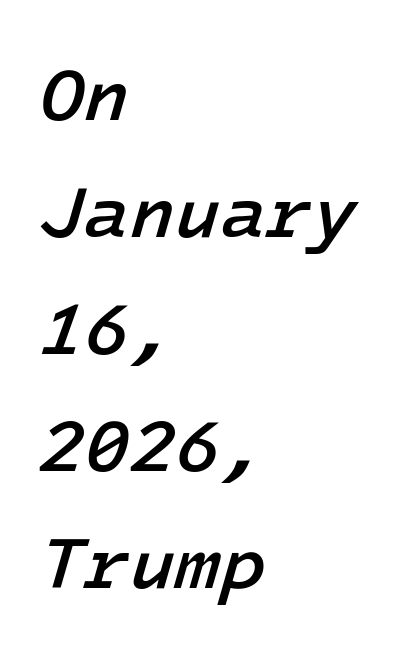
Q: Is the text bold? A: Semi-bold.
Q: Is the text italic (slanted)? A: Yes, it leans right by about 16 degrees.
Q: Is the text underlined? A: No.
Q: How is the paragraph aligned? A: Left-aligned.
Q: Is the spacing between letters normal or unusually wide? A: Normal.
Q: Is the spacing between lines tight, normal or loose? A: Normal.
Q: Width (condensed, normal, or wide)? A: Normal.
Q: Stroke contrast? A: Low.
Q: x-height? A: Medium.
